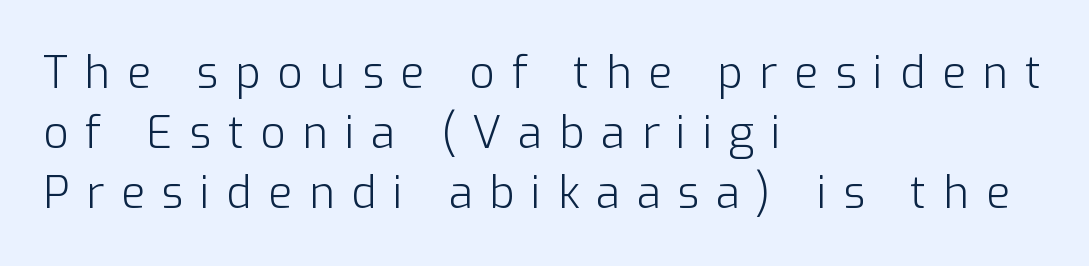
Serif or sans? Sans — the stroke terminals are bare. The font sits on the lighter half of the weight spectrum, regular included. Unmarked baselines from the first word to the last. Does the copy run flush right? No — it runs flush left.
